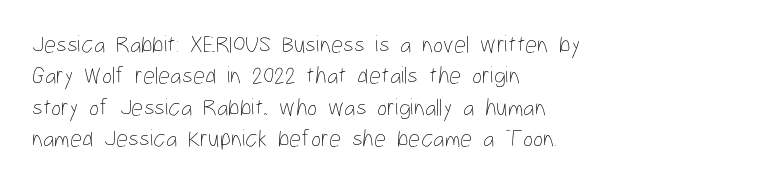
Q: Is the text bold? A: No.
Q: Is the text italic (slanted)? A: No, it is upright.
Q: Is the text underlined? A: No.
Q: How is the paragraph aligned? A: Left-aligned.
Q: Is the spacing between letters normal or unusually wide? A: Normal.
Q: Is the spacing between lines tight, normal or loose? A: Normal.
